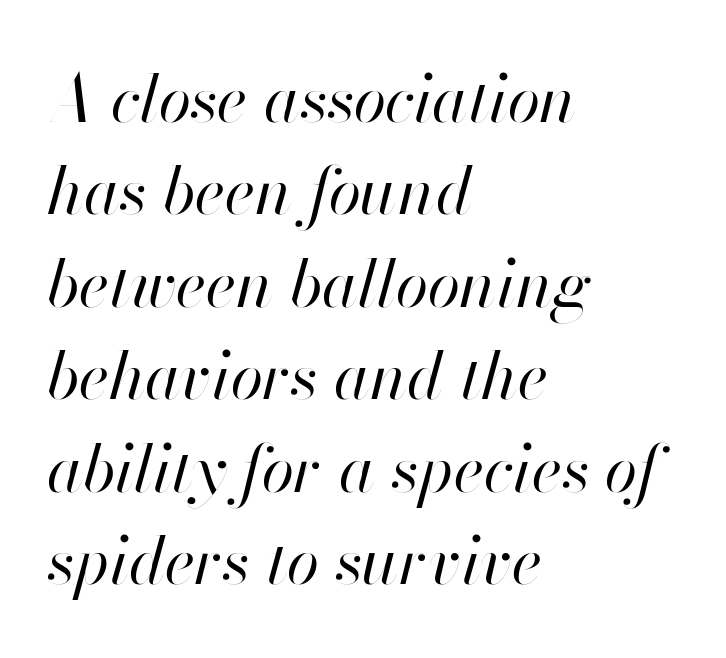
Successive baselines arrive at the customary interval. The passage shown is typed in a proportional face where columns would drift. The strokes carry an ordinary text weight at most. Typeset ragged right — the left edge is the straight one. Nobody touched the tracking dial on this one. Check under the words: just untouched page.
